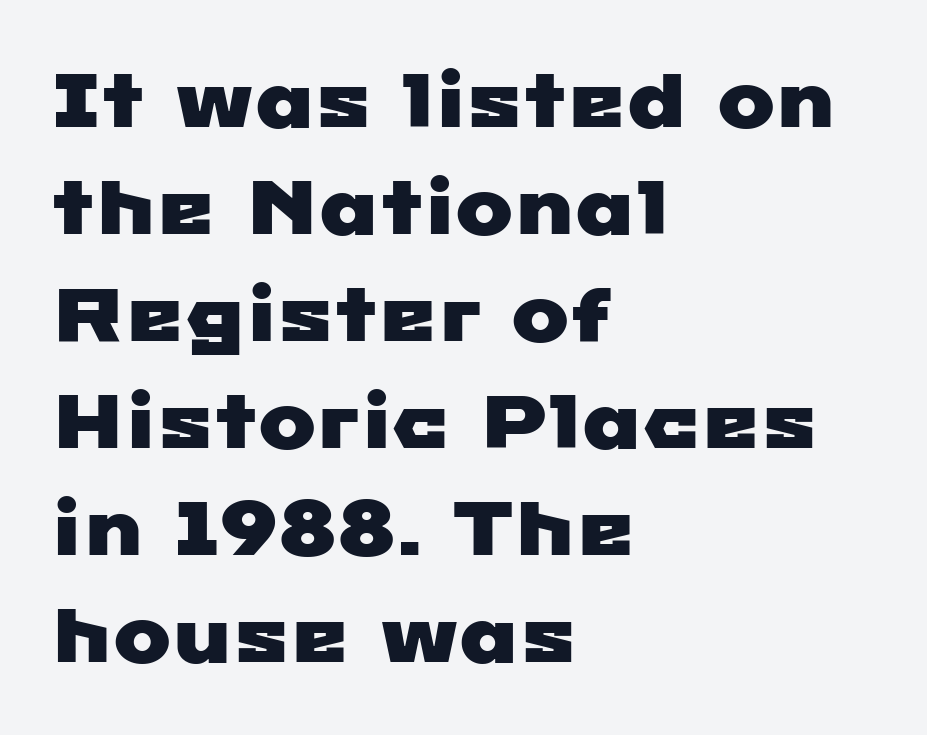
{"serif": "no", "width": "wide", "stroke_contrast": "low", "x_height": "medium", "monospaced": "no", "underline": "no", "align": "left", "line_spacing": "normal", "line_spacing_ratio": 1.39, "letter_spacing": "normal", "letter_spacing_em": 0.0, "glyph_px": 77}
